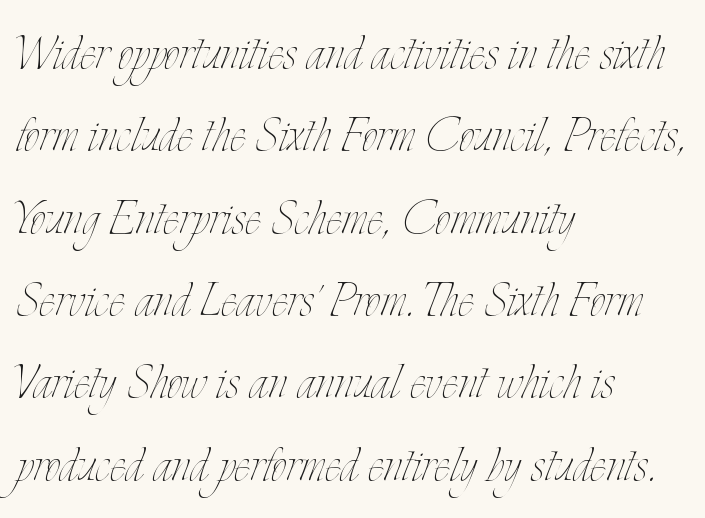
{"bold": "no", "weight": "thin", "width": "condensed", "stroke_contrast": "low", "x_height": "small", "monospaced": "no", "underline": "no", "align": "left", "line_spacing": "normal", "line_spacing_ratio": 1.35, "letter_spacing": "normal", "letter_spacing_em": 0.0, "glyph_px": 61}
